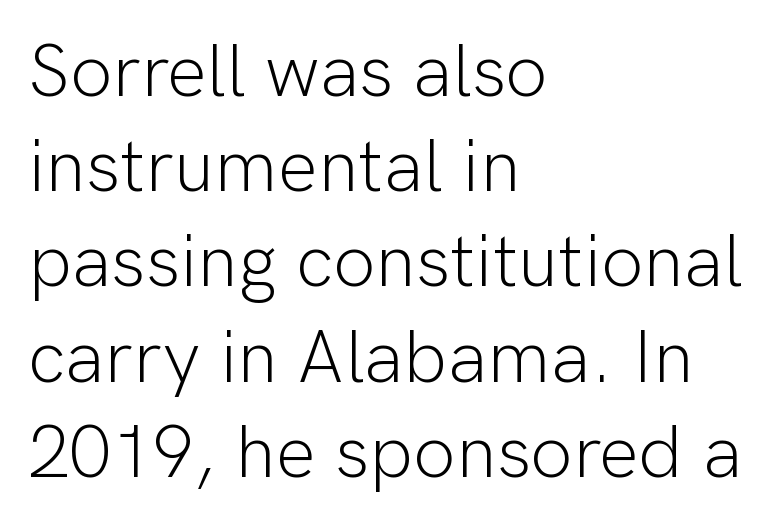
Think of a printed novel: that variable character pitch is what you see here. These lines are set flush left with a ragged right edge. The letters stand upright; this is a roman face. Interline gaps are of average width in this sample.
